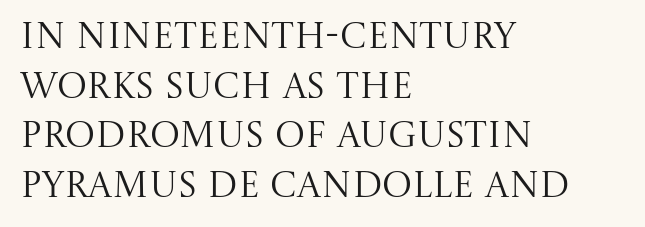
The words here are not underlined. The typeface has the unassuming heft of standard copy or less. Where is the straight margin? On the left. Is there much room between lines? A standard amount, neither cramped nor airy.
